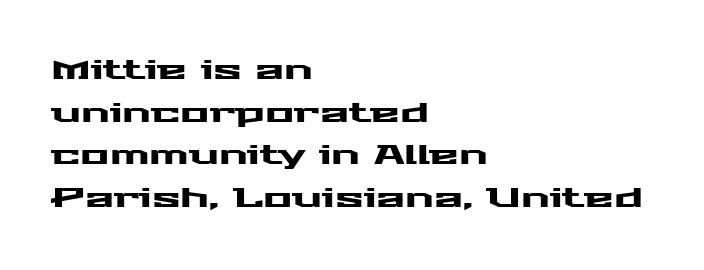
Q: Is the text italic (slanted)? A: No, it is upright.
Q: Is the text underlined? A: No.
Q: How is the paragraph aligned? A: Left-aligned.
Q: Is the spacing between letters normal or unusually wide? A: Normal.
Q: Is the spacing between lines tight, normal or loose? A: Normal.
